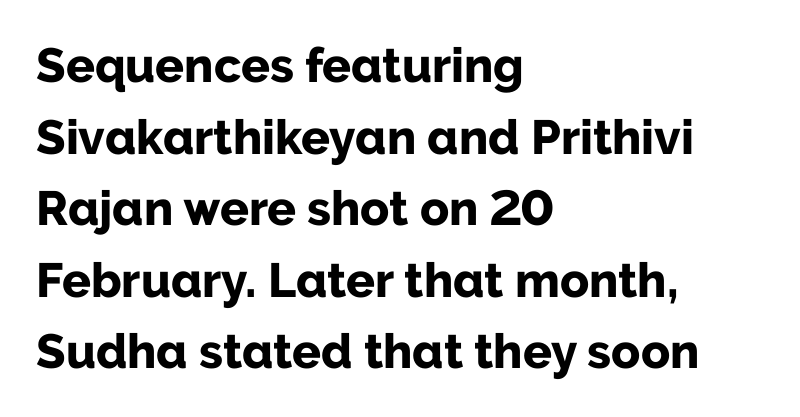
The image shows 48 px bold sans-serif type, upright; set left-aligned, normal line spacing (1.49x), normal letter spacing, not underlined; low stroke contrast and a medium x-height.
